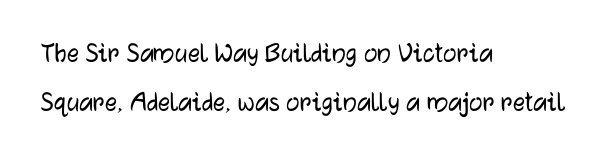
{"serif": "no", "italic": "no", "width": "normal", "stroke_contrast": "low", "x_height": "medium", "monospaced": "no", "underline": "no", "align": "left", "line_spacing": "normal", "line_spacing_ratio": 1.63, "letter_spacing": "normal", "letter_spacing_em": 0.0, "glyph_px": 30}
